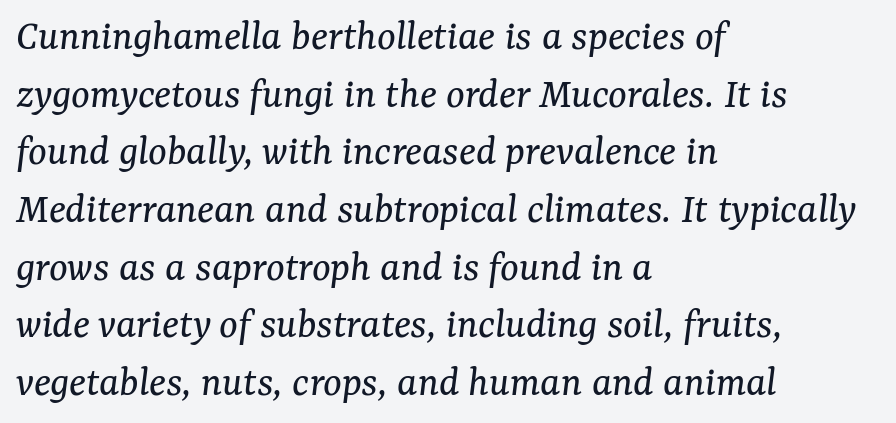
Q: Is the text bold? A: No.
Q: Is the text italic (slanted)? A: Yes, it leans right by about 7 degrees.
Q: Is the typeface a serif or a sans-serif typeface? A: Serif.
Q: Is the text underlined? A: No.
Q: How is the paragraph aligned? A: Left-aligned.
Q: Is the spacing between letters normal or unusually wide? A: Normal.
Q: Is the spacing between lines tight, normal or loose? A: Normal.
Q: Width (condensed, normal, or wide)? A: Normal.
Q: Stroke contrast? A: Medium.
Q: x-height? A: Medium.
Q: Monospaced? A: No.
